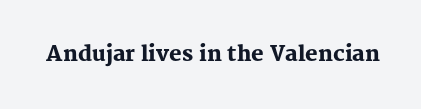
{"italic": "no", "bold": "yes", "underline": "no", "letter_spacing": "normal", "letter_spacing_em": 0.0, "glyph_px": 21}
